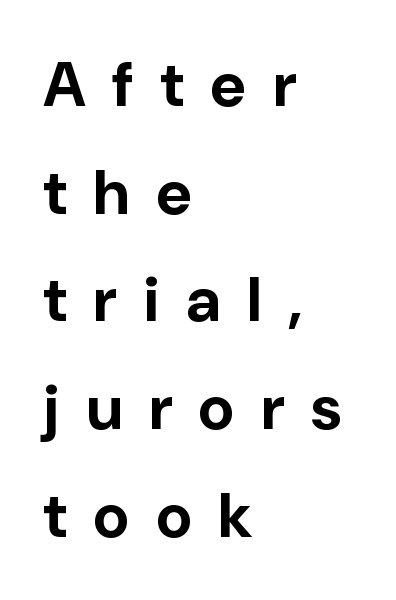
Weight check: bold — yes, fully. In CSS terms this would be text-align: left. Note the varied advance widths — an 'i' is clearly narrower than an 'm'. Underlining? Definitely not there. There is plenty of visible air inserted between adjacent glyphs.
